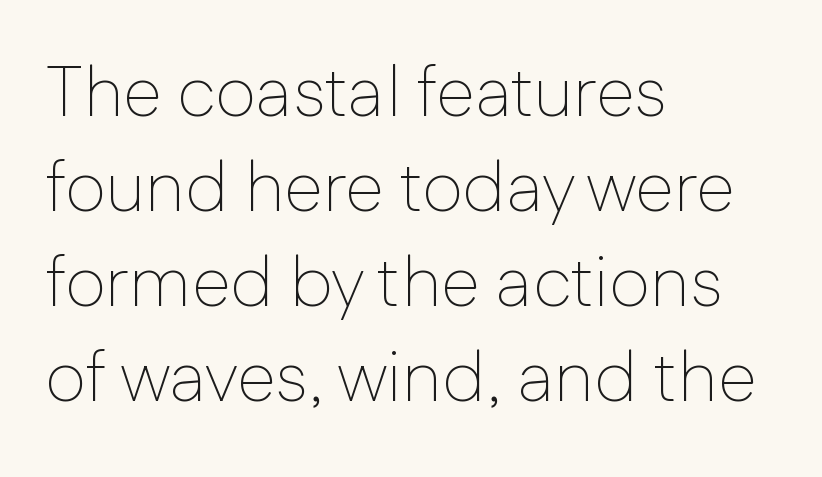
{"serif": "no", "italic": "no", "bold": "no", "weight": "thin", "width": "normal", "stroke_contrast": "low", "x_height": "medium", "monospaced": "no", "underline": "no", "align": "left", "line_spacing": "normal", "line_spacing_ratio": 1.34, "letter_spacing": "normal", "letter_spacing_em": 0.0, "glyph_px": 71}
